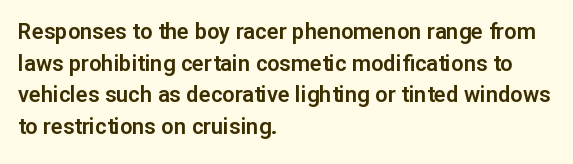
Q: Is the text italic (slanted)? A: No, it is upright.
Q: Is the text underlined? A: No.
Q: How is the paragraph aligned? A: Left-aligned.
Q: Is the spacing between letters normal or unusually wide? A: Normal.
Q: Is the spacing between lines tight, normal or loose? A: Normal.
